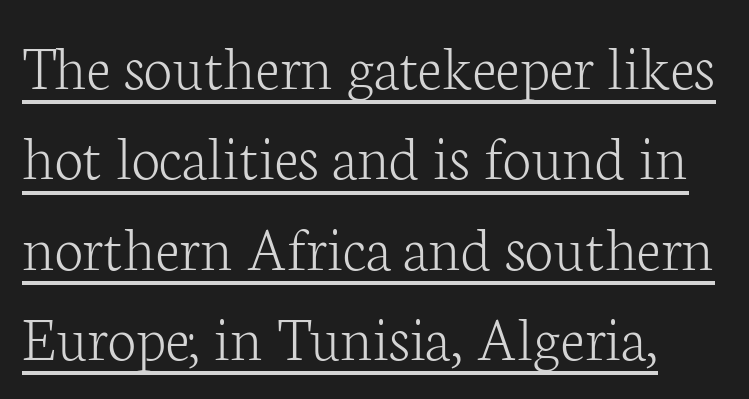
Stems here are at most as thick as an everyday book face. The rendering keeps characters at their native spacing. The rendering shows small feet on the letterforms — a serif design. These lines sit exactly where default settings would place them.
